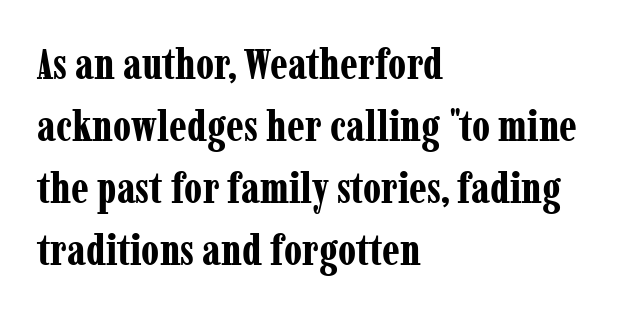
The space between consecutive lines is moderate. Varying glyph widths throughout — classic text-font behaviour. Default kerning and tracking; the words read as compact shapes. Casual observation: everything's shoved over to the left.
